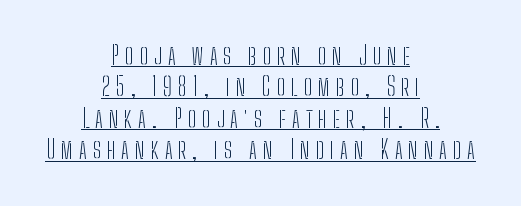
Q: Is the text bold? A: No.
Q: Is the text italic (slanted)? A: No, it is upright.
Q: Is the text underlined? A: Yes.
Q: How is the paragraph aligned? A: Centered.
Q: Is the spacing between letters normal or unusually wide? A: Unusually wide.
Q: Is the spacing between lines tight, normal or loose? A: Normal.
